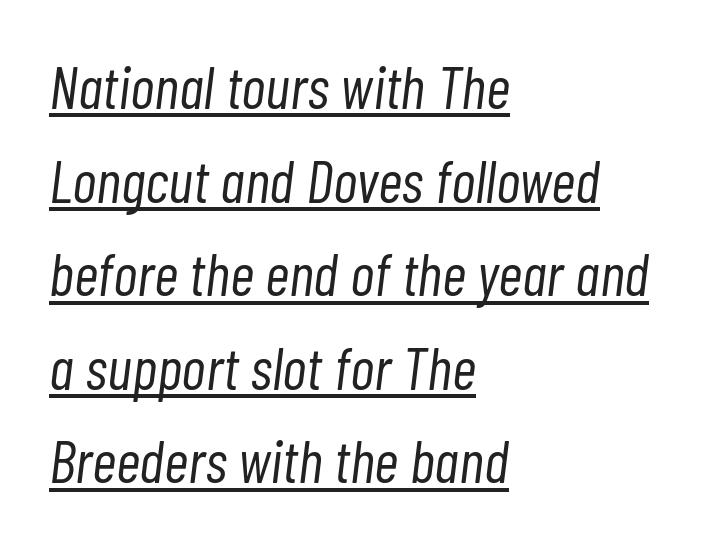
{"italic": "yes", "lean": "right", "slant_degrees": 7, "bold": "no", "weight": "light", "width": "condensed", "stroke_contrast": "low", "x_height": "medium", "monospaced": "no", "underline": "yes", "align": "left", "line_spacing": "normal", "line_spacing_ratio": 1.56, "letter_spacing": "normal", "letter_spacing_em": 0.0, "glyph_px": 60}
